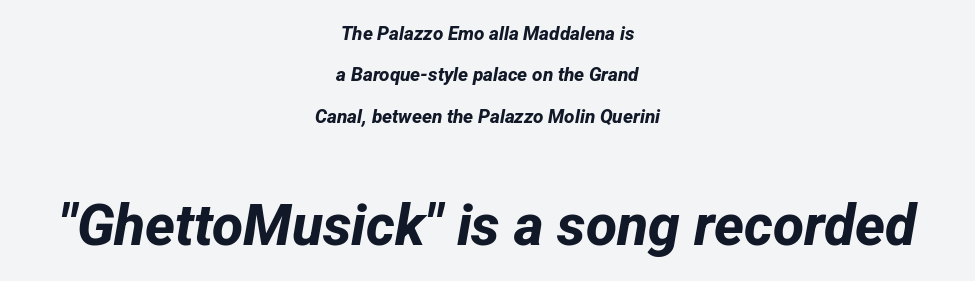
The image shows 57 px bold sans-serif type; set centered, loose line spacing (2.18x), normal letter spacing, not underlined; the second (bottom) block is 3.0x larger; low stroke contrast and a medium x-height.
